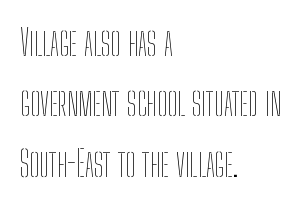
{"italic": "no", "bold": "no", "weight": "thin", "width": "condensed", "stroke_contrast": "low", "x_height": "medium", "monospaced": "no", "underline": "no", "align": "left", "line_spacing": "normal", "line_spacing_ratio": 1.68, "letter_spacing": "normal", "letter_spacing_em": 0.0, "glyph_px": 36}
